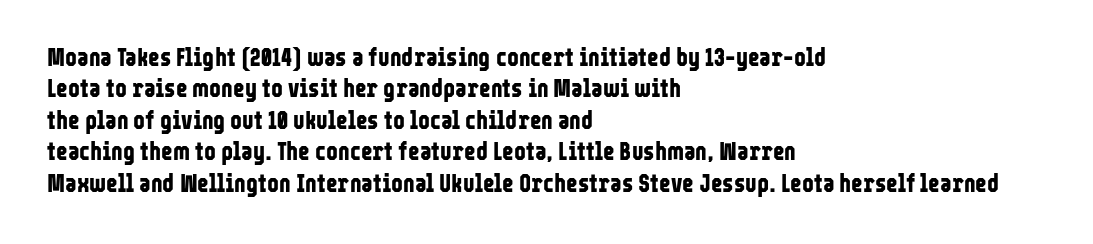
Q: Is the text bold? A: Yes.
Q: Is the text italic (slanted)? A: No, it is upright.
Q: Is the text underlined? A: No.
Q: How is the paragraph aligned? A: Left-aligned.
Q: Is the spacing between letters normal or unusually wide? A: Normal.
Q: Is the spacing between lines tight, normal or loose? A: Normal.
